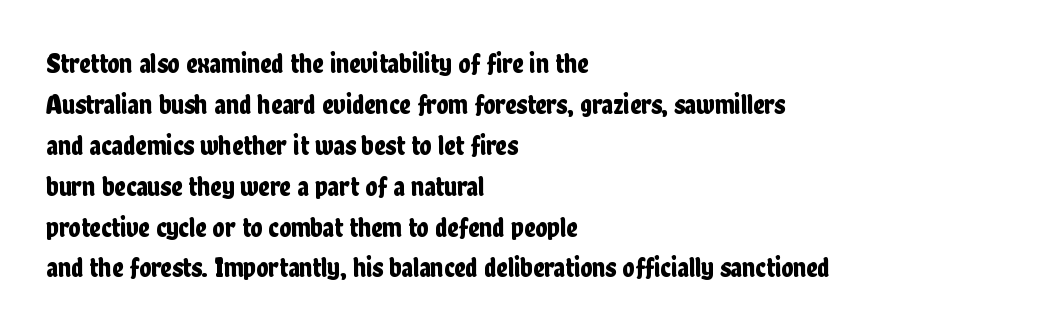
{"serif": "no", "italic": "no", "width": "condensed", "stroke_contrast": "low", "x_height": "medium", "monospaced": "no", "underline": "no", "align": "left", "line_spacing": "normal", "line_spacing_ratio": 1.46, "letter_spacing": "normal", "letter_spacing_em": 0.0, "glyph_px": 28}
